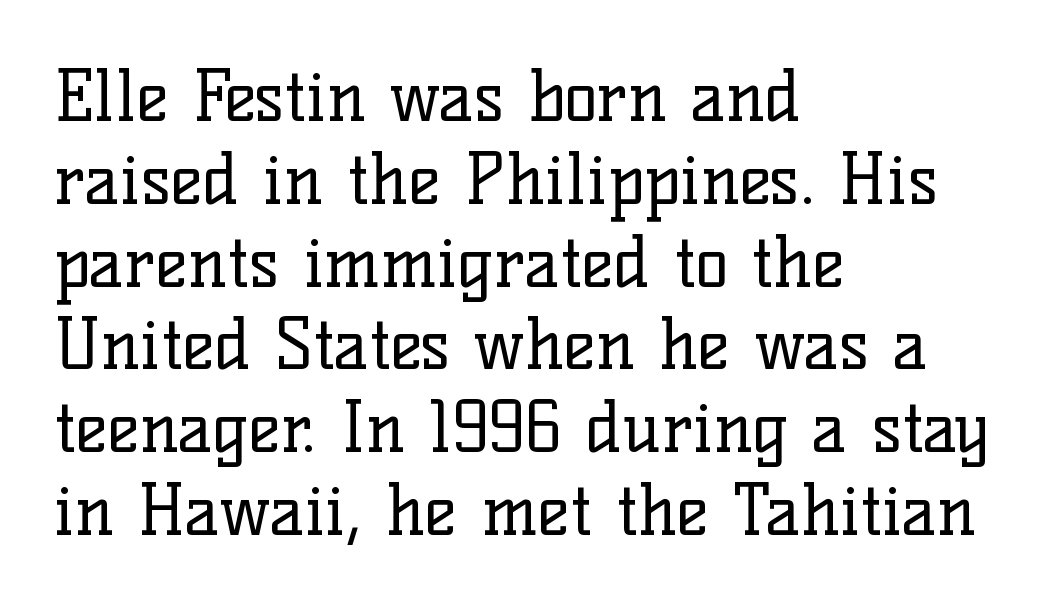
{"serif": "yes", "italic": "no", "bold": "no", "weight": "regular", "width": "normal", "stroke_contrast": "low", "x_height": "medium", "monospaced": "no", "underline": "no", "align": "left", "line_spacing_ratio": 1.2, "letter_spacing": "normal", "letter_spacing_em": 0.0, "glyph_px": 69}
